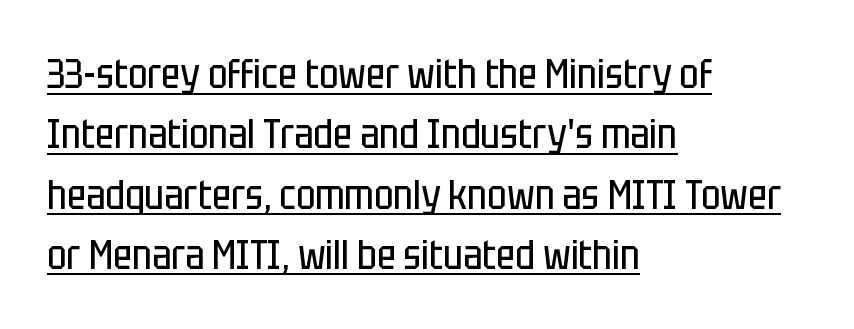
On a weight scale, this lands at 450 or below. Rendered with straight, roman letterforms. Standard letterfit; no display-style spreading of the glyphs. I'd call this a sans setting — the letters go barefoot. The face used here appears with an underline applied.
